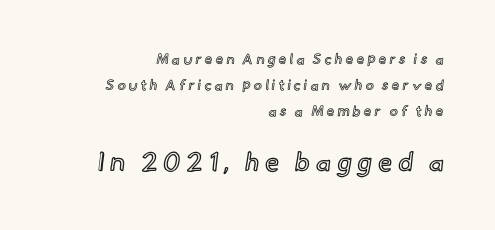
The image shows 26 px text type; set right-aligned, line spacing 1.85x, unusually wide letter spacing (+0.22 em), not underlined; the second (bottom) block is 1.86x larger.
